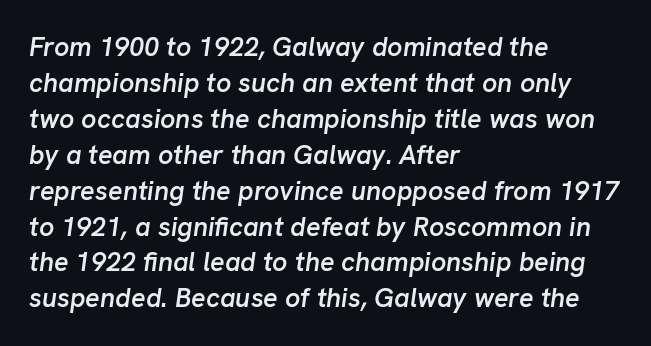
{"italic": "yes", "lean": "right", "slant_degrees": 8, "bold": "semi", "underline": "no", "align": "left", "line_spacing": "normal", "line_spacing_ratio": 1.33, "letter_spacing": "normal", "letter_spacing_em": 0.0, "glyph_px": 27}
